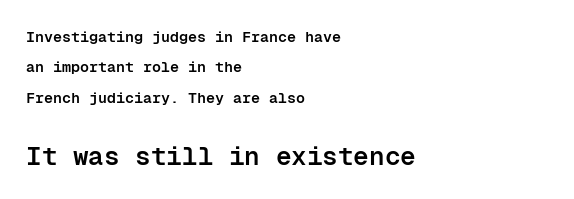
The image shows 26 px text type, upright; set left-aligned, loose line spacing (2.02x), normal letter spacing, not underlined; the second (bottom) block is 1.73x larger.
